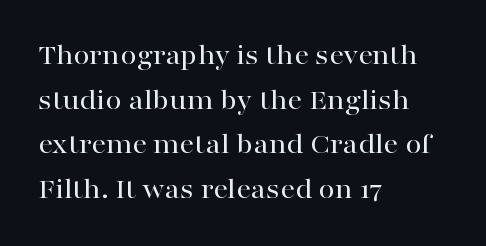
Q: Is the text italic (slanted)? A: No, it is upright.
Q: Is the typeface a serif or a sans-serif typeface? A: Serif.
Q: Is the text underlined? A: No.
Q: How is the paragraph aligned? A: Left-aligned.
Q: Is the spacing between letters normal or unusually wide? A: Normal.
Q: Is the spacing between lines tight, normal or loose? A: Normal.
Q: Width (condensed, normal, or wide)? A: Wide.
Q: Stroke contrast? A: High.
Q: x-height? A: Medium.
Q: Monospaced? A: No.
